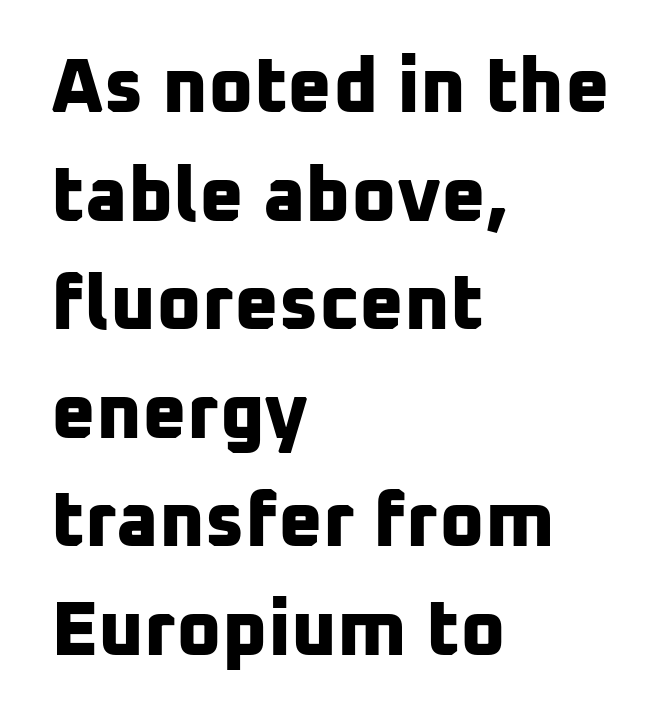
Q: Is the text bold? A: Yes.
Q: Is the typeface a serif or a sans-serif typeface? A: Sans-serif.
Q: Is the text underlined? A: No.
Q: How is the paragraph aligned? A: Left-aligned.
Q: Is the spacing between letters normal or unusually wide? A: Normal.
Q: Is the spacing between lines tight, normal or loose? A: Normal.
Q: Width (condensed, normal, or wide)? A: Normal.
Q: Stroke contrast? A: Low.
Q: x-height? A: Medium.
Q: Monospaced? A: No.
